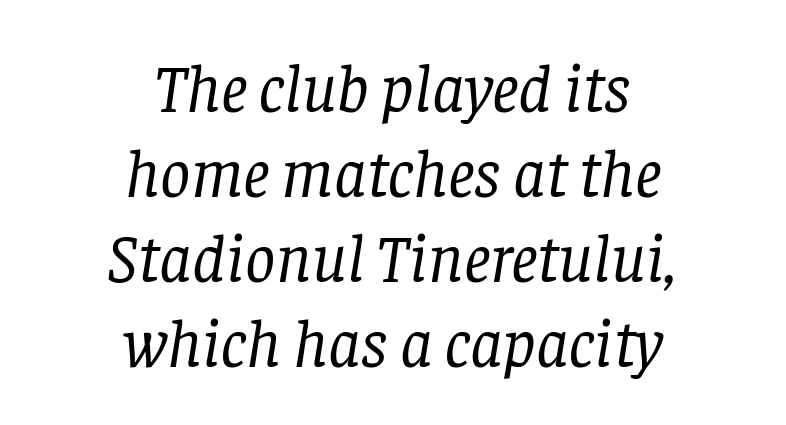
This reads as an unemphasized weight, regular at the heaviest. The tracking reads as untouched default to a designer's eye. Vertically, the passage feels balanced, rows spaced as you'd expect. The lines are quadded center. Small tapered or slab feet sit at the stroke ends, so this counts as serif. Check the space under the baseline: it is left empty.
